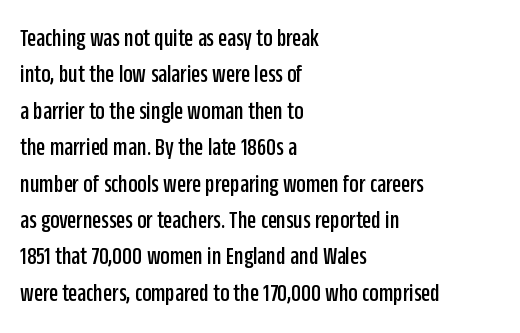
The image shows 26 px text type, upright; set left-aligned, normal line spacing (1.4x), normal letter spacing, not underlined.
